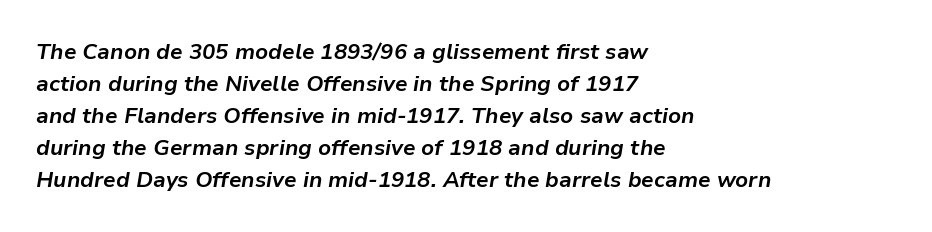
{"italic": "yes", "lean": "right", "slant_degrees": 9, "bold": "yes", "underline": "no", "align": "left", "line_spacing": "normal", "line_spacing_ratio": 1.46, "letter_spacing": "normal", "letter_spacing_em": 0.0, "glyph_px": 22}
